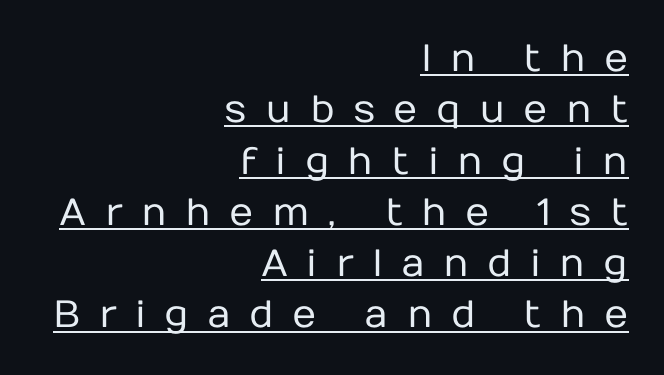
The image shows 38 px regular-weight sans-serif type, upright; set right-aligned, normal line spacing (1.35x), unusually wide letter spacing (+0.48 em), underlined; low stroke contrast and a medium x-height.
